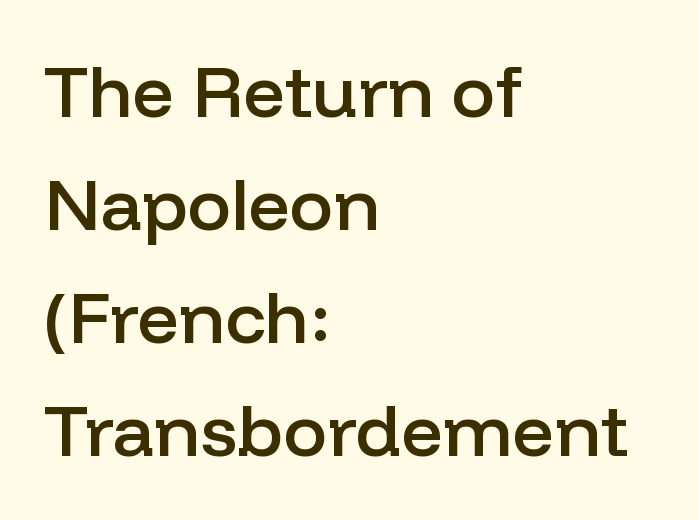
The image shows 73 px semibold sans-serif type, upright; set left-aligned, normal line spacing (1.55x), normal letter spacing, not underlined; low stroke contrast and a medium x-height.
